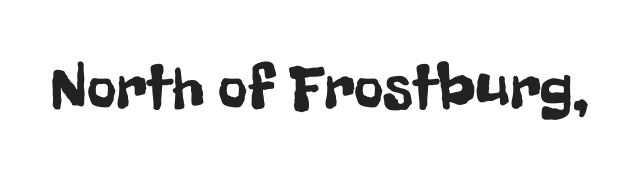
The image shows 64 px condensed sans-serif type, upright; set normal letter spacing, not underlined; low stroke contrast and a medium x-height.
